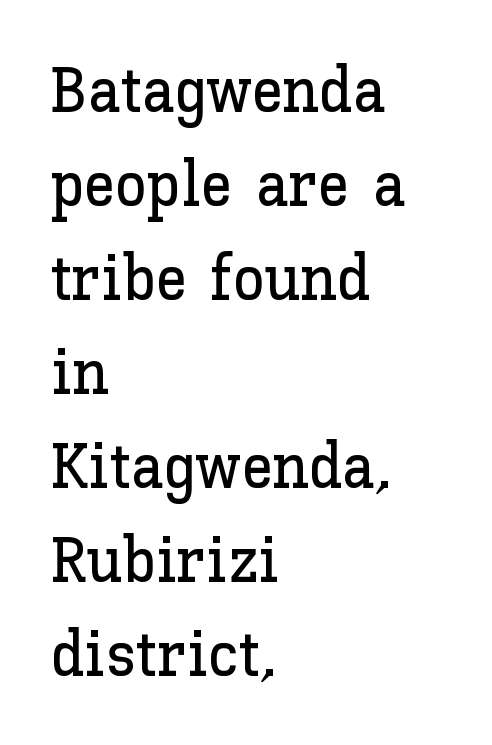
Q: Is the text italic (slanted)? A: No, it is upright.
Q: Is the text underlined? A: No.
Q: How is the paragraph aligned? A: Left-aligned.
Q: Is the spacing between letters normal or unusually wide? A: Normal.
Q: Is the spacing between lines tight, normal or loose? A: Normal.
Q: Width (condensed, normal, or wide)? A: Normal.
Q: Stroke contrast? A: Low.
Q: x-height? A: Medium.
Q: Monospaced? A: No.
